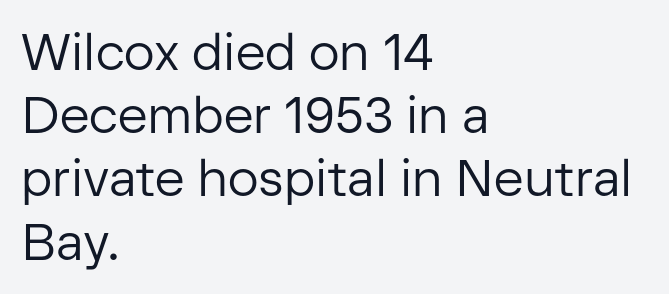
Q: Is the text bold? A: No.
Q: Is the text italic (slanted)? A: No, it is upright.
Q: Is the typeface a serif or a sans-serif typeface? A: Sans-serif.
Q: Is the text underlined? A: No.
Q: How is the paragraph aligned? A: Left-aligned.
Q: Is the spacing between letters normal or unusually wide? A: Normal.
Q: Width (condensed, normal, or wide)? A: Normal.
Q: Stroke contrast? A: Low.
Q: x-height? A: Medium.
Q: Monospaced? A: No.
